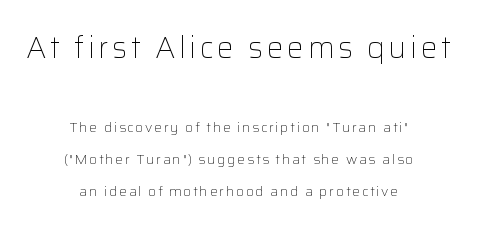
Grotesque or geometric, the face here clearly has no serifs. The weight tops out at a normal text grade. Proportional: the letters do not fall into vertical columns. The typography opts for an upright posture over an oblique one.
